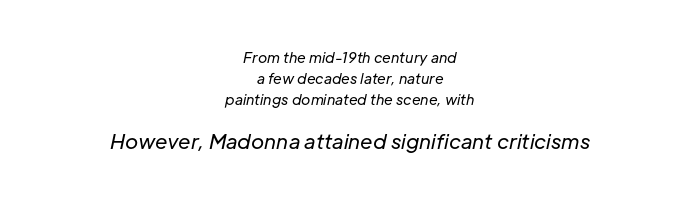
{"italic": "yes", "lean": "right", "slant_degrees": 12, "bold": "no", "underline": "no", "align": "center", "line_spacing": "normal", "line_spacing_ratio": 1.49, "letter_spacing": "normal", "letter_spacing_em": 0.0, "larger_block": "second", "size_ratio": 1.43, "glyph_px": 20}
